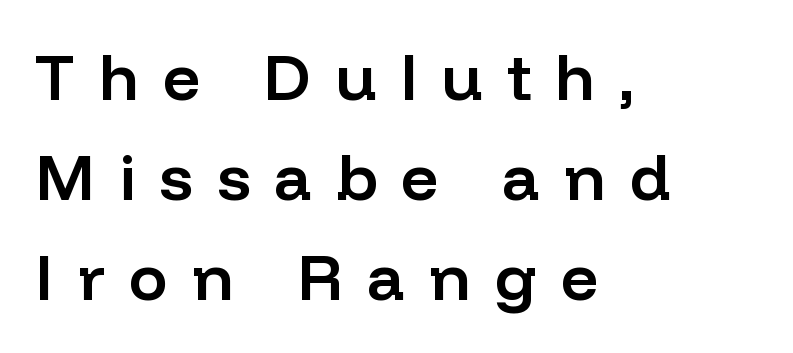
The image shows 65 px semibold sans-serif type, upright; set left-aligned, normal line spacing (1.54x), unusually wide letter spacing (+0.37 em), not underlined; low stroke contrast and a medium x-height.
